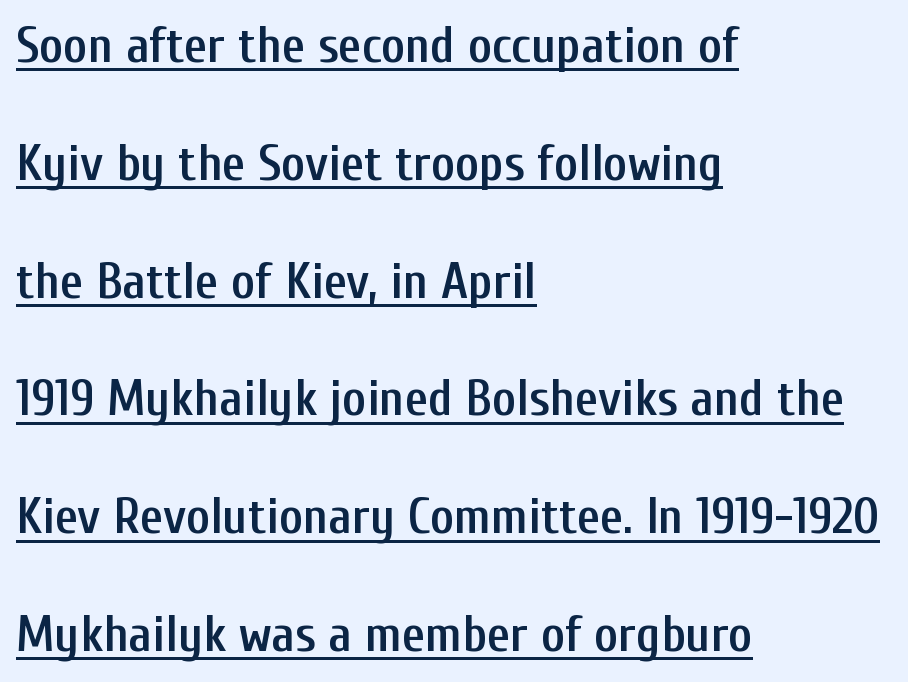
Type style note: lacks serifs. The rendering keeps characters at their native spacing. The rendering uses a large line-height, opening up the rows. Glance below the letters and you will spot a drawn line.
